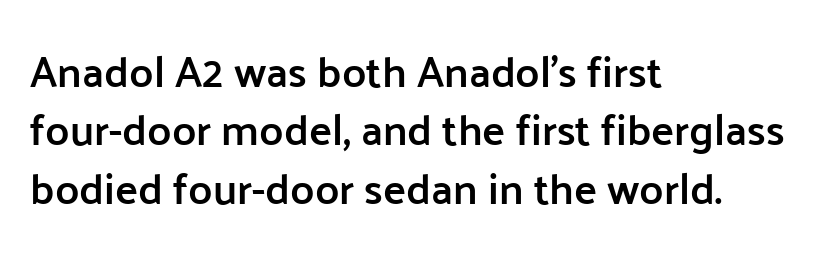
Is the type bold? Partly — it's a semibold, heavier than regular but not fully bold. Spacing verdict: proportional, widths tailored to each character. Words appear dense and cohesive because spacing is normal. If you measured baseline to baseline, you'd find a middling distance. A bare baseline throughout the passage. Caption: multi-line text, flush left, ragged right.
